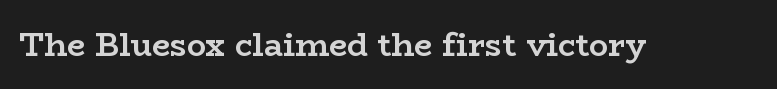
Q: Is the text bold? A: Yes.
Q: Is the text italic (slanted)? A: No, it is upright.
Q: Is the typeface a serif or a sans-serif typeface? A: Serif.
Q: Is the text underlined? A: No.
Q: Is the spacing between letters normal or unusually wide? A: Normal.
Q: Width (condensed, normal, or wide)? A: Wide.
Q: Stroke contrast? A: Low.
Q: x-height? A: Medium.
Q: Monospaced? A: No.
